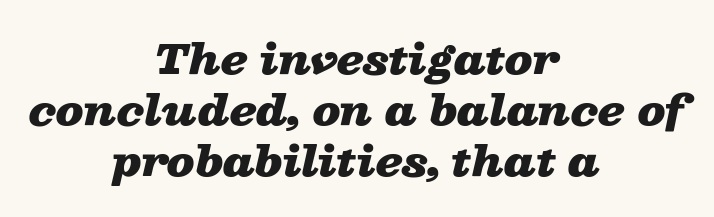
Think of a printed novel: that variable character pitch is what you see here. This block has exactly the height ordinary leading produces. If you drew a line through each stem, it would be angled. A dark, heavy texture on the line: the type is bold.
